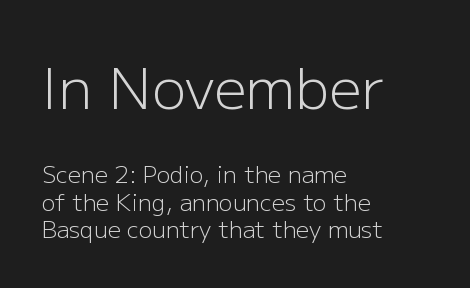
Q: Is the text bold? A: No.
Q: Is the text italic (slanted)? A: No, it is upright.
Q: Is the typeface a serif or a sans-serif typeface? A: Sans-serif.
Q: Is the text underlined? A: No.
Q: How is the paragraph aligned? A: Left-aligned.
Q: Is the spacing between letters normal or unusually wide? A: Normal.
Q: Which block of text is set in a larger size, the first (top) or the second (bottom)? A: The first (top) one.
Q: Width (condensed, normal, or wide)? A: Normal.
Q: Stroke contrast? A: Low.
Q: x-height? A: Medium.
Q: Monospaced? A: No.
